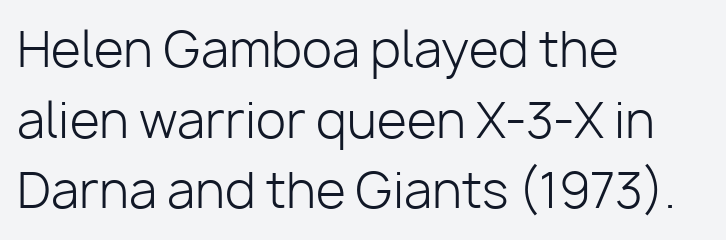
The image shows 49 px light sans-serif type, upright; set left-aligned, normal line spacing (1.44x), normal letter spacing, not underlined; low stroke contrast and a medium x-height.
